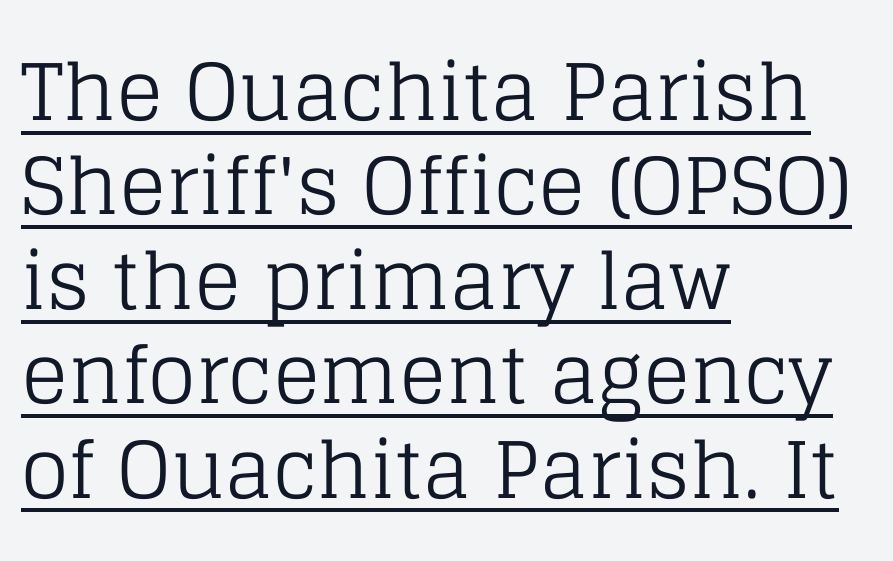
The image shows 78 px regular-weight serif type, upright; set left-aligned, line spacing 1.21x, normal letter spacing, underlined; low stroke contrast and a large x-height.
